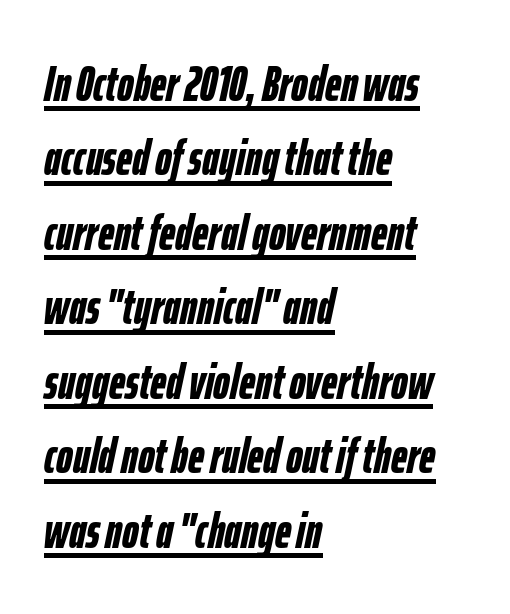
The image shows 50 px semibold, condensed type, italic (leaning right); set left-aligned, normal line spacing (1.49x), normal letter spacing, underlined; low stroke contrast and a medium x-height.
